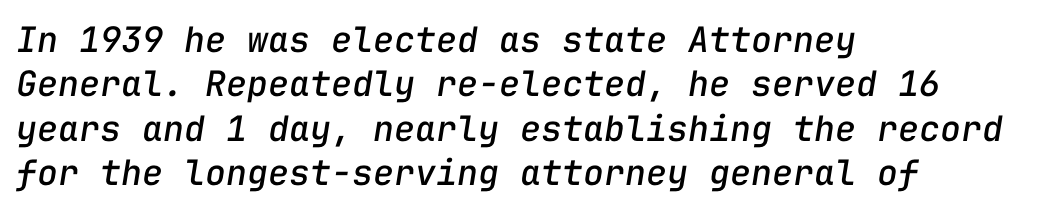
Q: Is the text italic (slanted)? A: Yes, it leans right by about 9 degrees.
Q: Is the text underlined? A: No.
Q: How is the paragraph aligned? A: Left-aligned.
Q: Is the spacing between letters normal or unusually wide? A: Normal.
Q: Is the spacing between lines tight, normal or loose? A: Normal.
Q: Width (condensed, normal, or wide)? A: Normal.
Q: Stroke contrast? A: Low.
Q: x-height? A: Medium.
Q: Monospaced? A: Yes.
